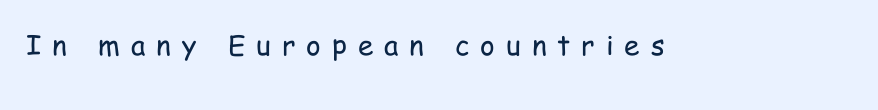
Is this a fixed-width face? No — the glyphs have proportional, varying widths. Tracking value appears strongly positive — letters spread wide. What kind of face is this? One without serifs — a sans. Bold? No — there's no thickening of the strokes. The lettering stays uniformly vertical, giving the passage a roman look. The space directly below the letters is spotless.
